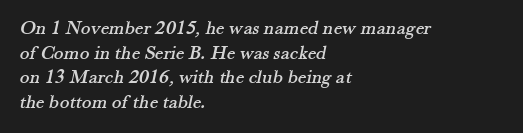
The image shows 20 px text type; set left-aligned, line spacing 1.23x, normal letter spacing, not underlined.
